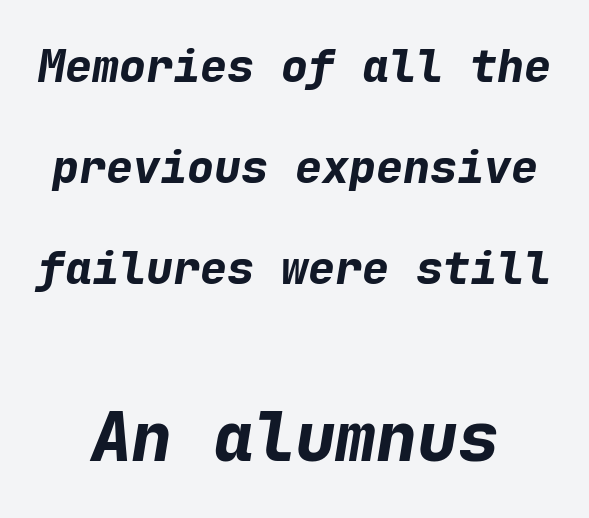
Horizontally, the lines are justified to the midpoint only. A great deal of white space separates one row of letters from the next. Observe the lean: these are italic letterforms. Nobody touched the tracking dial on this one. Descender tails drop into unmarked territory.
